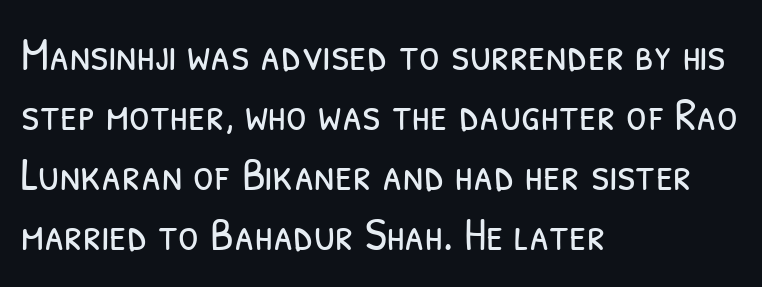
Baseline-to-baseline distance is the conventional proportion of letter height. Students, note that the glyphs here touch the page at normal intervals. The space directly below the letters is spotless. The font family rendered here belongs to the sans-serif group.
